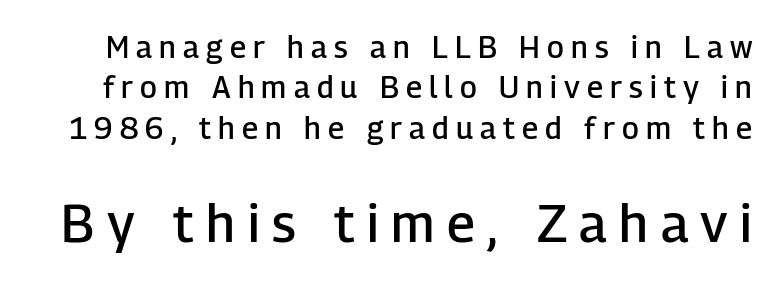
Q: Is the text bold? A: Semi-bold.
Q: Is the text italic (slanted)? A: No, it is upright.
Q: Is the typeface a serif or a sans-serif typeface? A: Sans-serif.
Q: Is the text underlined? A: No.
Q: Is the spacing between letters normal or unusually wide? A: Unusually wide.
Q: Is the spacing between lines tight, normal or loose? A: Normal.
Q: Which block of text is set in a larger size, the first (top) or the second (bottom)? A: The second (bottom) one.
Q: Width (condensed, normal, or wide)? A: Normal.
Q: Stroke contrast? A: Low.
Q: x-height? A: Medium.
Q: Monospaced? A: No.
